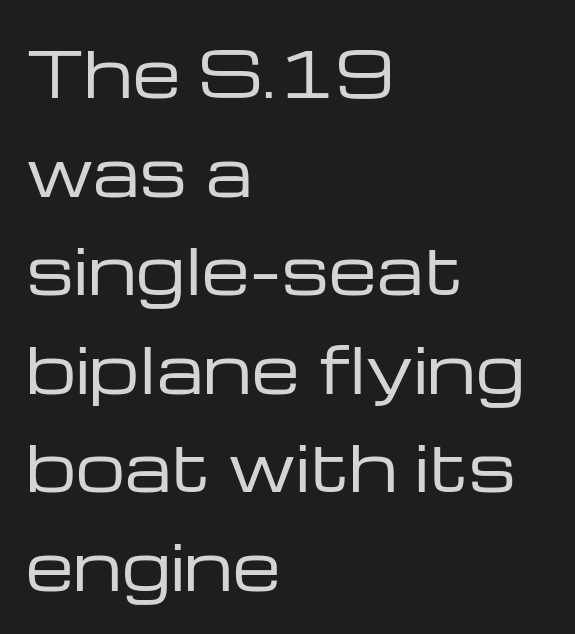
{"serif": "no", "italic": "no", "bold": "no", "weight": "regular", "width": "wide", "stroke_contrast": "low", "x_height": "medium", "monospaced": "no", "underline": "no", "align": "left", "line_spacing": "normal", "line_spacing_ratio": 1.59, "letter_spacing": "normal", "letter_spacing_em": 0.0, "glyph_px": 62}
